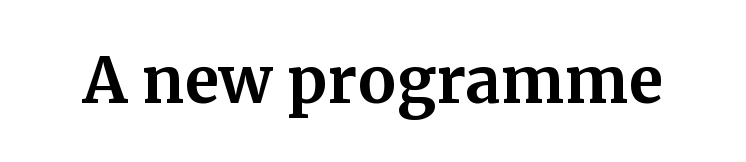
{"serif": "yes", "italic": "no", "bold": "yes", "weight": "bold", "width": "normal", "stroke_contrast": "medium", "x_height": "medium", "monospaced": "no", "underline": "no", "letter_spacing": "normal", "letter_spacing_em": 0.0, "glyph_px": 63}
